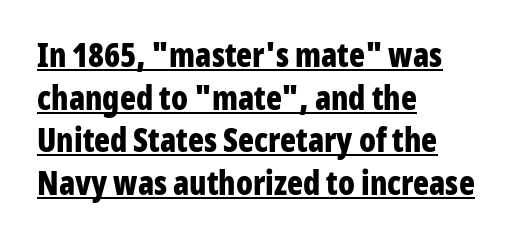
A roman cut, with each character standing at attention. Underline: present. The rag falls on the right side of this text block. The font family rendered here belongs to the sans-serif group.
